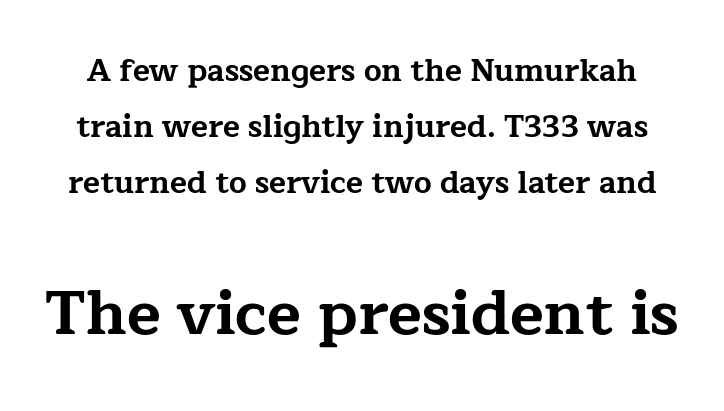
Q: Is the text bold? A: Yes.
Q: Is the text italic (slanted)? A: No, it is upright.
Q: Is the typeface a serif or a sans-serif typeface? A: Serif.
Q: Is the text underlined? A: No.
Q: Is the spacing between letters normal or unusually wide? A: Normal.
Q: Which block of text is set in a larger size, the first (top) or the second (bottom)? A: The second (bottom) one.
Q: Width (condensed, normal, or wide)? A: Wide.
Q: Stroke contrast? A: Low.
Q: x-height? A: Medium.
Q: Monospaced? A: No.
